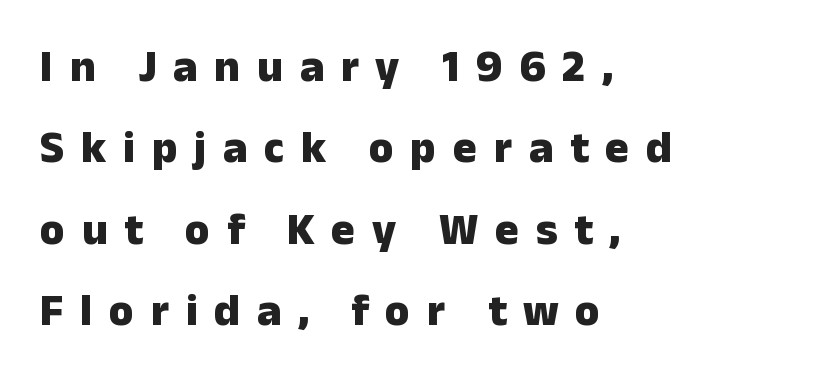
{"serif": "no", "italic": "no", "bold": "yes", "weight": "heavy", "width": "normal", "stroke_contrast": "low", "x_height": "medium", "monospaced": "no", "underline": "no", "align": "left", "line_spacing_ratio": 1.81, "letter_spacing": "wide", "letter_spacing_em": 0.37, "glyph_px": 45}
